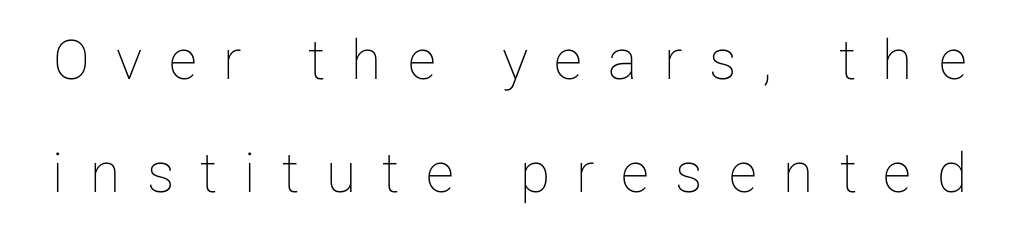
Q: Is the text italic (slanted)? A: No, it is upright.
Q: Is the text underlined? A: No.
Q: Is the spacing between letters normal or unusually wide? A: Unusually wide.
Q: Is the spacing between lines tight, normal or loose? A: Loose.
Q: Width (condensed, normal, or wide)? A: Normal.
Q: Stroke contrast? A: Low.
Q: x-height? A: Medium.
Q: Monospaced? A: No.
